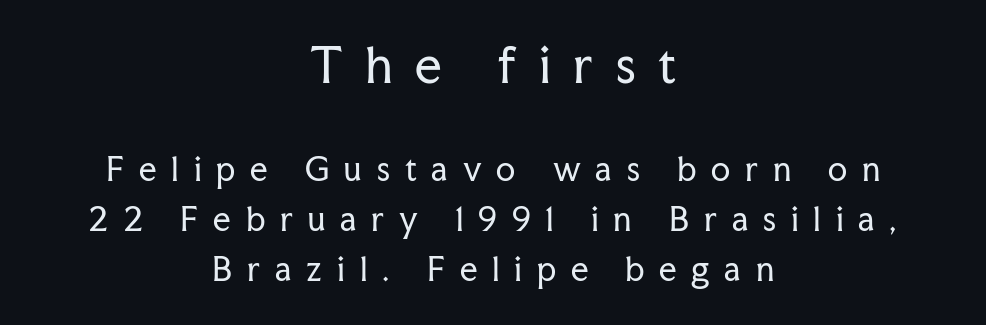
The image shows 47 px regular-weight serif type, upright; set centered, normal line spacing (1.62x), unusually wide letter spacing (+0.48 em), not underlined; the first (top) block is 1.52x larger; low stroke contrast and a medium x-height.
